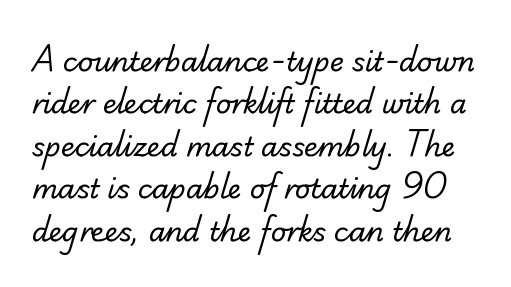
The image shows 27 px text type; set normal line spacing (1.57x), normal letter spacing, not underlined.
